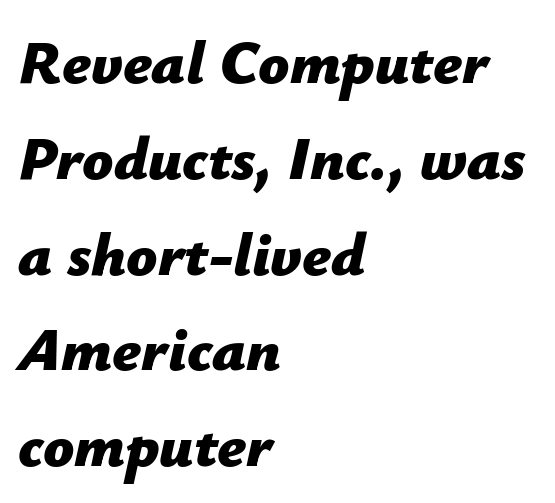
These lines keep a tight, regular rhythm from letter to letter. Any mark beneath the type? The region is blank. Every row of glyphs begins at an identical x-position on the left. Line spacing here is normal. Character widths vary here, with narrow letters taking less room than wide ones. The glyphs have the mass of a bold cut.
